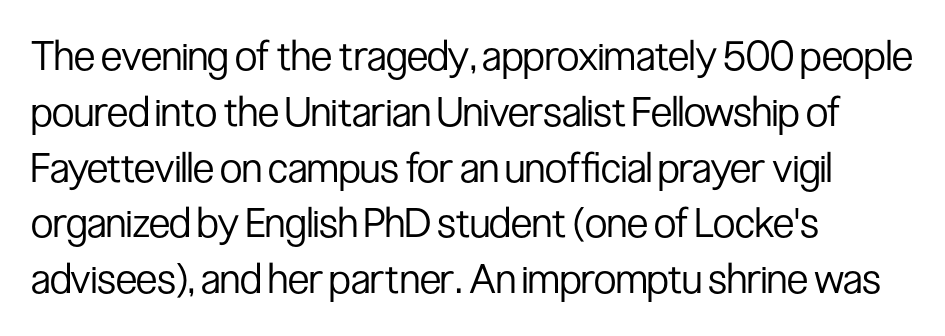
{"serif": "no", "italic": "no", "bold": "no", "weight": "regular", "width": "condensed", "stroke_contrast": "low", "x_height": "medium", "monospaced": "no", "underline": "no", "align": "left", "line_spacing": "normal", "line_spacing_ratio": 1.36, "letter_spacing": "normal", "letter_spacing_em": 0.0, "glyph_px": 41}
